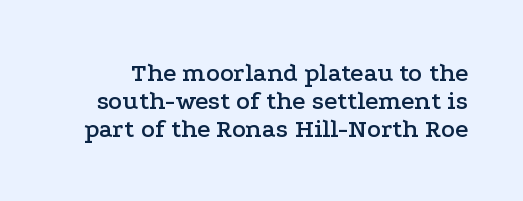
The image shows 26 px text type, upright; set tight line spacing (1.07x), normal letter spacing, not underlined.
